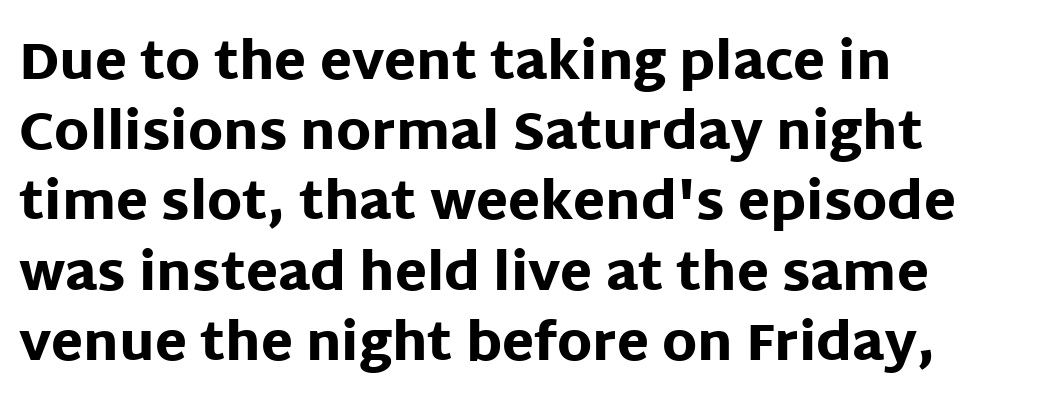
Q: Is the text bold? A: Yes.
Q: Is the text italic (slanted)? A: No, it is upright.
Q: Is the typeface a serif or a sans-serif typeface? A: Sans-serif.
Q: Is the text underlined? A: No.
Q: How is the paragraph aligned? A: Left-aligned.
Q: Is the spacing between letters normal or unusually wide? A: Normal.
Q: Is the spacing between lines tight, normal or loose? A: Normal.
Q: Width (condensed, normal, or wide)? A: Normal.
Q: Stroke contrast? A: Low.
Q: x-height? A: Large.
Q: Monospaced? A: No.
